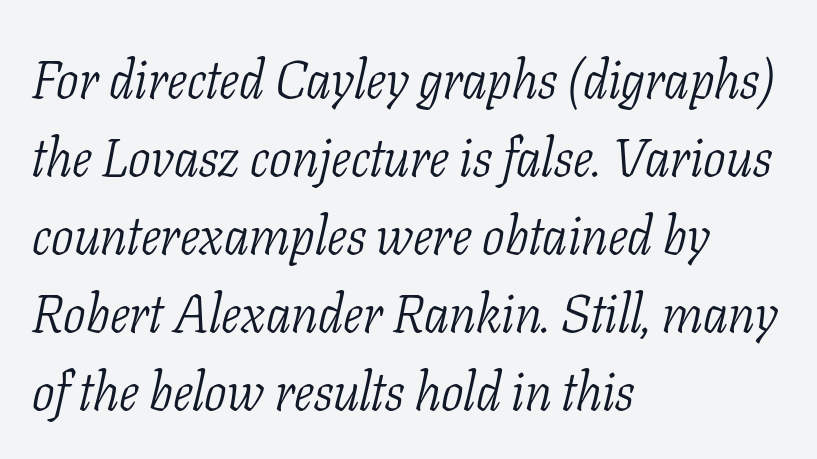
Q: Is the text bold? A: No.
Q: Is the text italic (slanted)? A: Yes, it leans right by about 11 degrees.
Q: Is the typeface a serif or a sans-serif typeface? A: Serif.
Q: Is the text underlined? A: No.
Q: How is the paragraph aligned? A: Left-aligned.
Q: Is the spacing between letters normal or unusually wide? A: Normal.
Q: Is the spacing between lines tight, normal or loose? A: Normal.
Q: Width (condensed, normal, or wide)? A: Condensed.
Q: Stroke contrast? A: Low.
Q: x-height? A: Medium.
Q: Monospaced? A: No.
